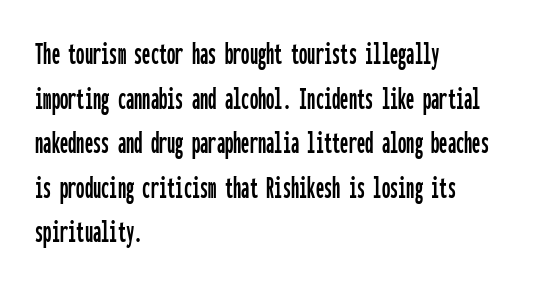
{"serif": "no", "italic": "no", "width": "condensed", "stroke_contrast": "low", "x_height": "medium", "monospaced": "yes", "underline": "no", "align": "left", "line_spacing": "normal", "line_spacing_ratio": 1.35, "letter_spacing": "normal", "letter_spacing_em": 0.0, "glyph_px": 33}
